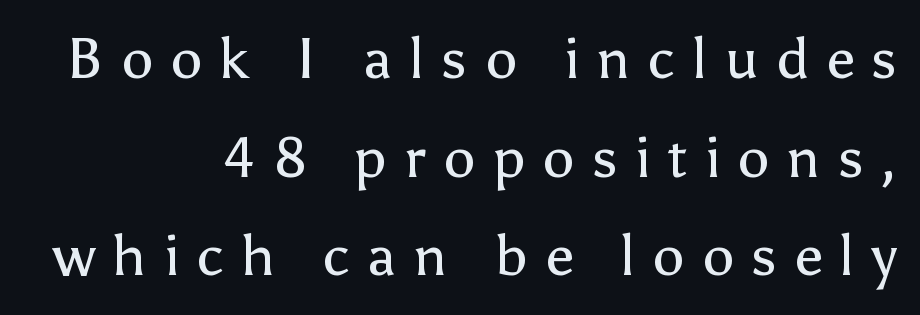
Stroke mass is kept to a normal reading level or below. What kind of face is this? One without serifs — a sans. The rendering uses natural spacing where letterforms have individual widths. Type without underlining.
